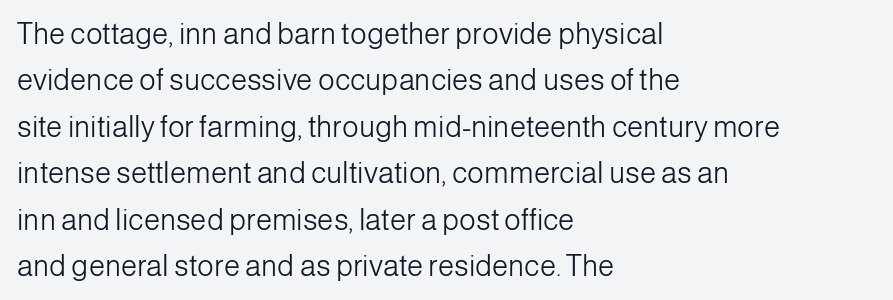
The image shows 29 px light sans-serif type, upright; set left-aligned, normal line spacing (1.6x), normal letter spacing, not underlined; low stroke contrast and a medium x-height.
